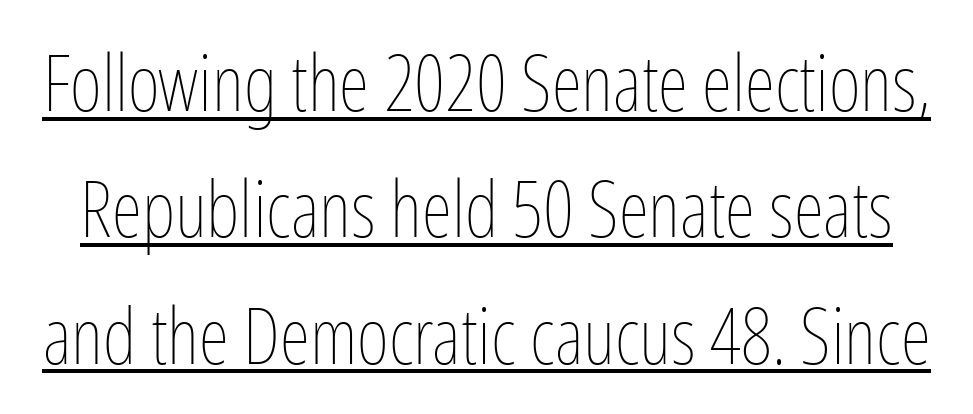
The image shows 78 px thin, condensed type, upright; set normal line spacing (1.62x), normal letter spacing, underlined; low stroke contrast and a medium x-height.
